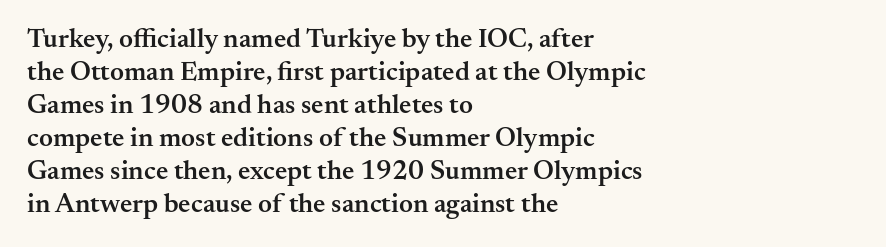
The image shows 27 px text type, upright; set left-aligned, line spacing 1.22x, normal letter spacing, not underlined.
